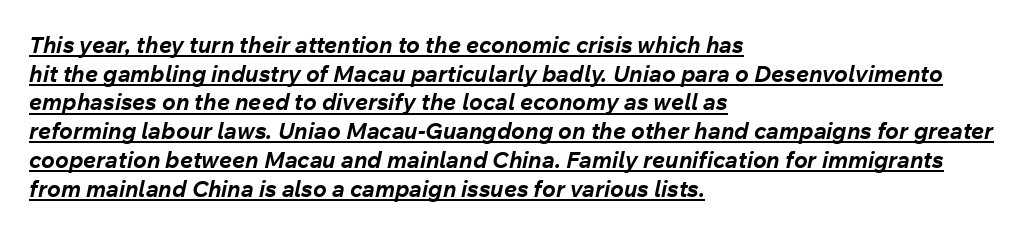
If you drew a ruler down the left edge, every line would touch it. Looks like someone drew a line under every word here. The lines sit at an ordinary, default distance from one another. The horizontal fit of the characters is conventional and even. Its strokes are broad and dark, the hallmark of bold type.
